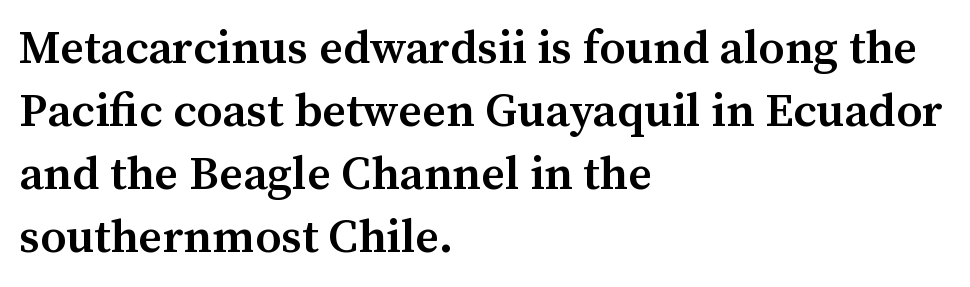
Serifs: yes, visible at the terminals of the letterforms. The letters are semibold — heavier than regular but short of a full bold. A bare baseline throughout the passage. Think of a printed novel: that variable character pitch is what you see here. Vertical spacing — default. Default kerning and tracking; the words read as compact shapes.
